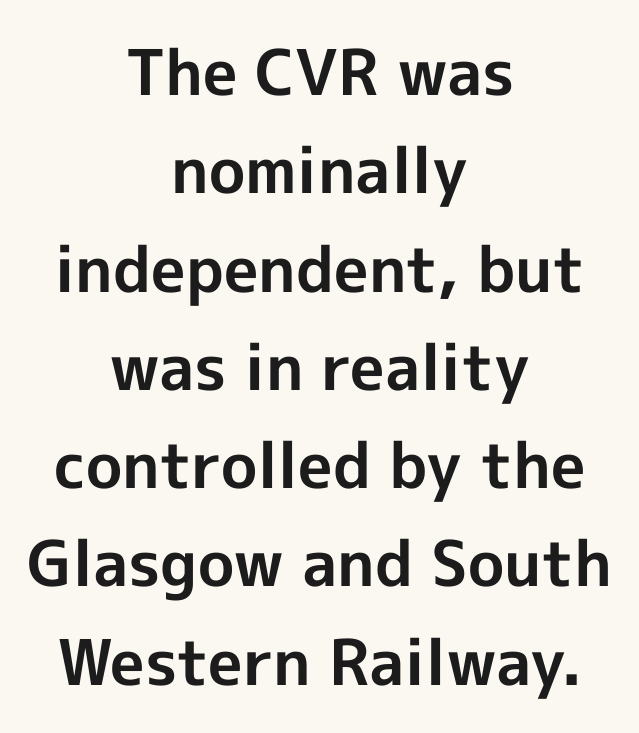
If you folded the block vertically in half, each line would mirror itself in length. Ascenders rise straight up at ninety degrees. Compared with typical body copy, the letter spacing here is the same. Proportional: the letters do not fall into vertical columns. The strip under each line holds only bare page.
